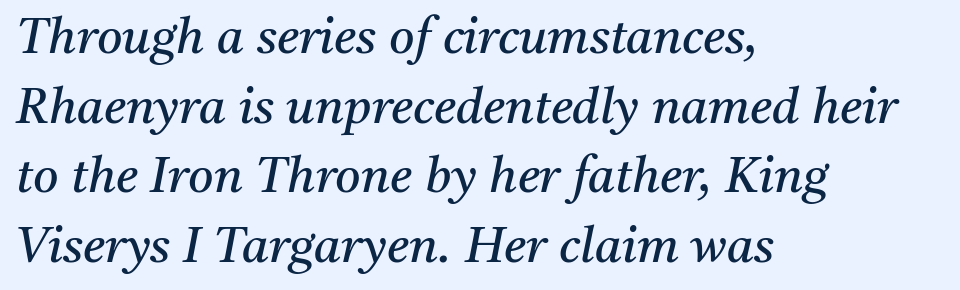
The image shows 49 px regular-weight serif type, italic (leaning right); set left-aligned, normal line spacing (1.42x), normal letter spacing, not underlined; medium stroke contrast and a medium x-height.
